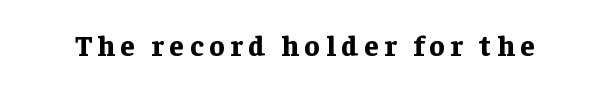
The font family rendered here belongs to the serif group. Short note: letters widely spaced. Do the characters align in a grid? No, the font is proportional. The passage shown is emphatically bold. The foot of each line stays bare and open. The letters stand upright; this is a roman face.
